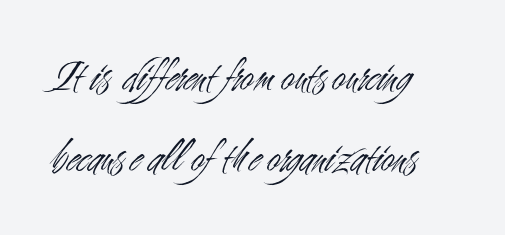
The image shows 47 px light, condensed sans-serif type; set left-aligned, line spacing 1.72x, normal letter spacing, not underlined; medium stroke contrast and a small x-height.
